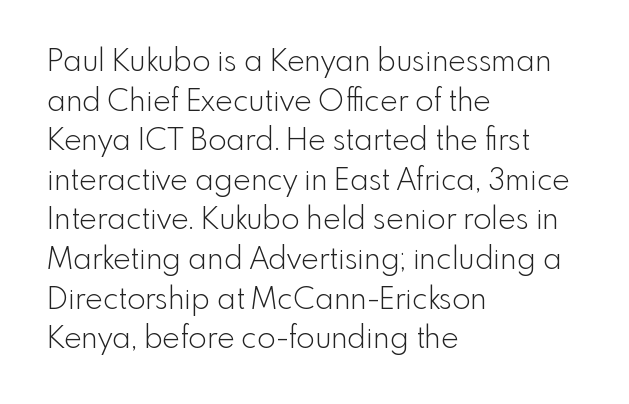
{"serif": "no", "italic": "no", "bold": "no", "weight": "light", "width": "normal", "x_height": "small", "monospaced": "no", "underline": "no", "align": "left", "line_spacing": "normal", "line_spacing_ratio": 1.32, "letter_spacing": "normal", "letter_spacing_em": 0.0, "glyph_px": 30}
